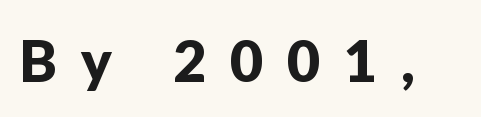
A bare baseline throughout the passage. The gaps between neighbouring characters are conspicuously large. If you drew a line through each stem, it would be perfectly vertical. Think of a printed novel: that variable character pitch is what you see here. Nothing sits at the stroke ends, so this counts as sans-serif.
